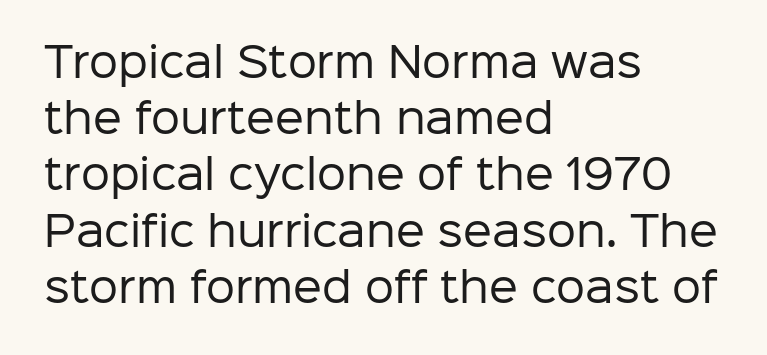
The image shows 41 px regular-weight sans-serif type, upright; set left-aligned, normal line spacing (1.37x), normal letter spacing, not underlined; low stroke contrast and a medium x-height.
